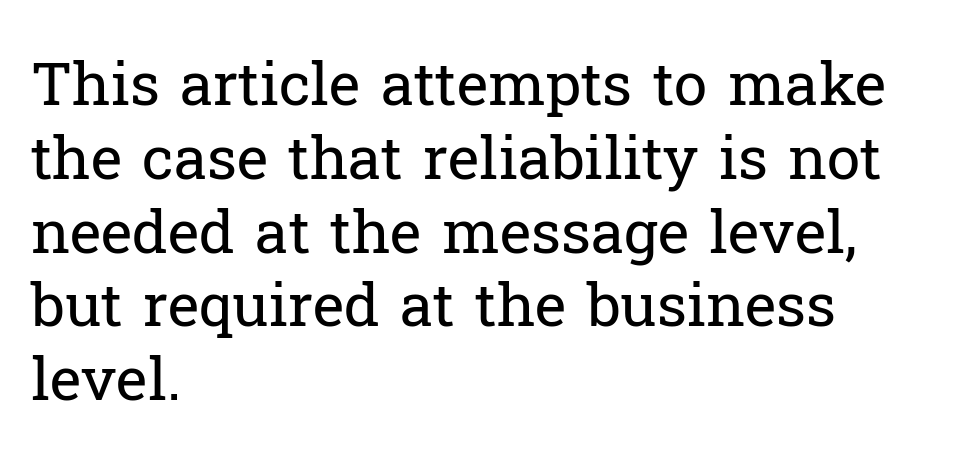
{"serif": "yes", "italic": "no", "bold": "no", "weight": "regular", "width": "normal", "stroke_contrast": "low", "x_height": "medium", "monospaced": "no", "underline": "no", "align": "left", "line_spacing_ratio": 1.23, "letter_spacing": "normal", "letter_spacing_em": 0.0, "glyph_px": 60}
